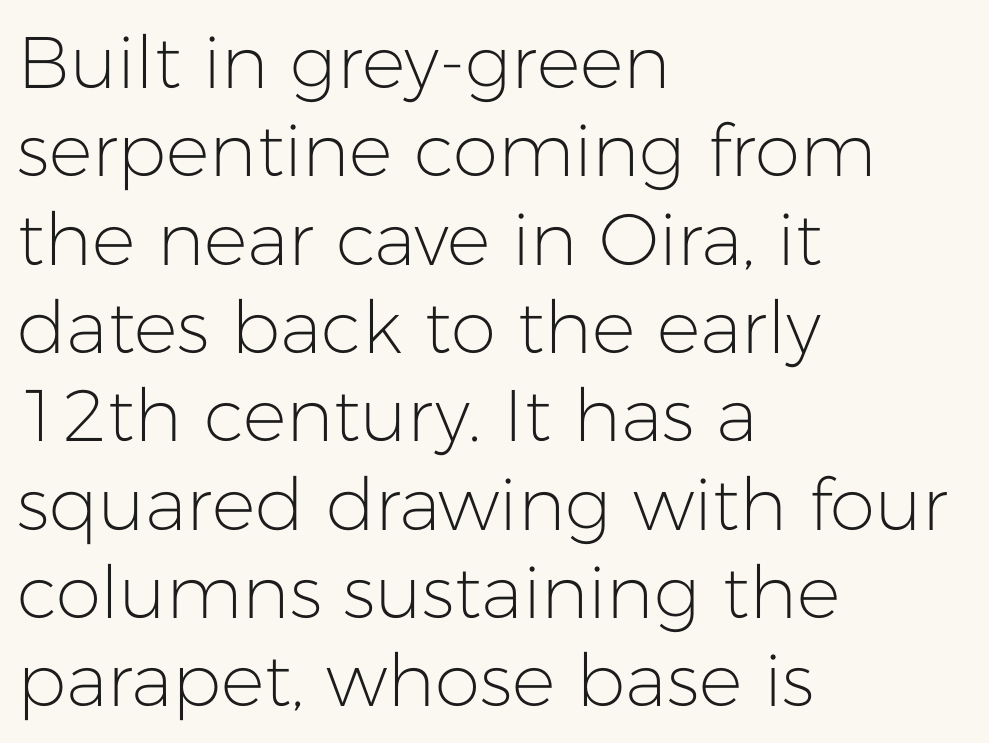
Q: Is the text bold? A: No.
Q: Is the text italic (slanted)? A: No, it is upright.
Q: Is the typeface a serif or a sans-serif typeface? A: Sans-serif.
Q: Is the text underlined? A: No.
Q: How is the paragraph aligned? A: Left-aligned.
Q: Is the spacing between letters normal or unusually wide? A: Normal.
Q: Width (condensed, normal, or wide)? A: Normal.
Q: Stroke contrast? A: Low.
Q: x-height? A: Medium.
Q: Monospaced? A: No.
